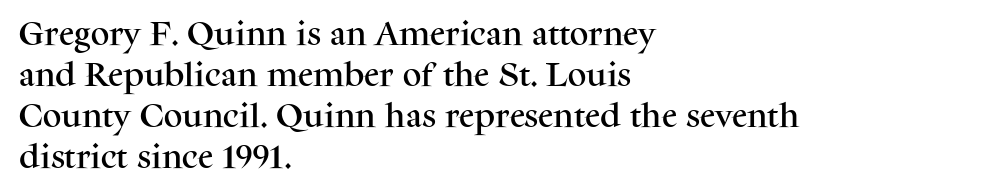
{"italic": "no", "underline": "no", "align": "left", "line_spacing": "normal", "line_spacing_ratio": 1.58, "letter_spacing": "normal", "letter_spacing_em": 0.0, "glyph_px": 26}
